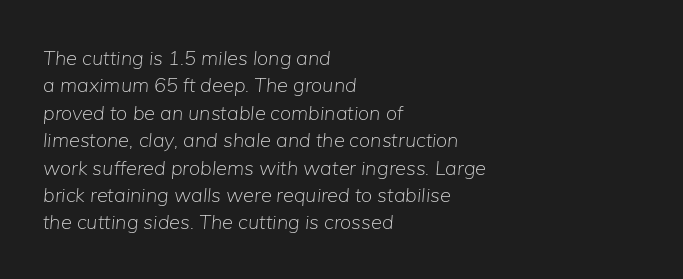
Vertical spacing — default. This sample uses an oblique cut, with every glyph tilted off the vertical. If you drew a ruler down the left edge, every line would touch it. Is this a heavy cut? Hardly; it is regular or lighter. Words appear dense and cohesive because spacing is normal.
